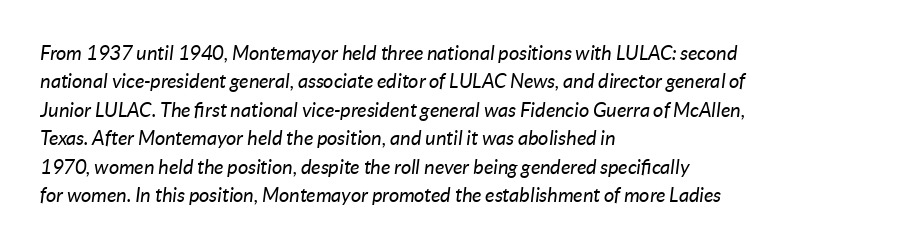
{"italic": "yes", "lean": "right", "slant_degrees": 7, "bold": "no", "underline": "no", "align": "left", "line_spacing": "normal", "line_spacing_ratio": 1.42, "letter_spacing": "normal", "letter_spacing_em": 0.0, "glyph_px": 20}
